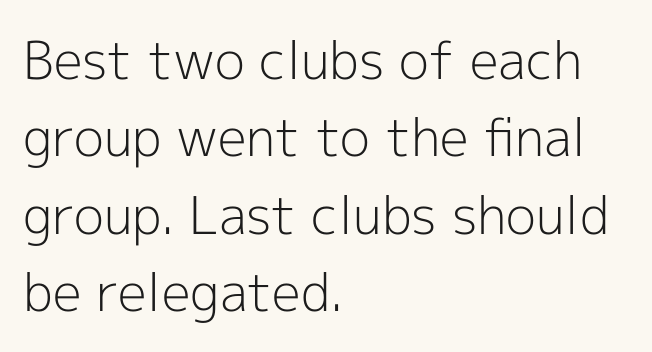
The image shows 52 px light sans-serif type, upright; set left-aligned, normal line spacing (1.49x), normal letter spacing, not underlined; a medium x-height.
